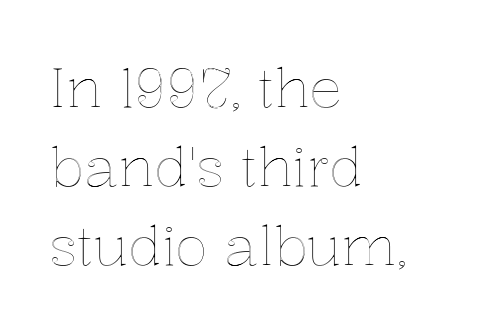
Reading down the block, your eye returns to a fixed left position each line. The passage shown is typed in a proportional face where columns would drift. Check the space under the baseline: it is left empty. Compared with typical body copy, the letter spacing here is the same. Vertical spacing — default. Nope, not italic — everything's standing straight.
